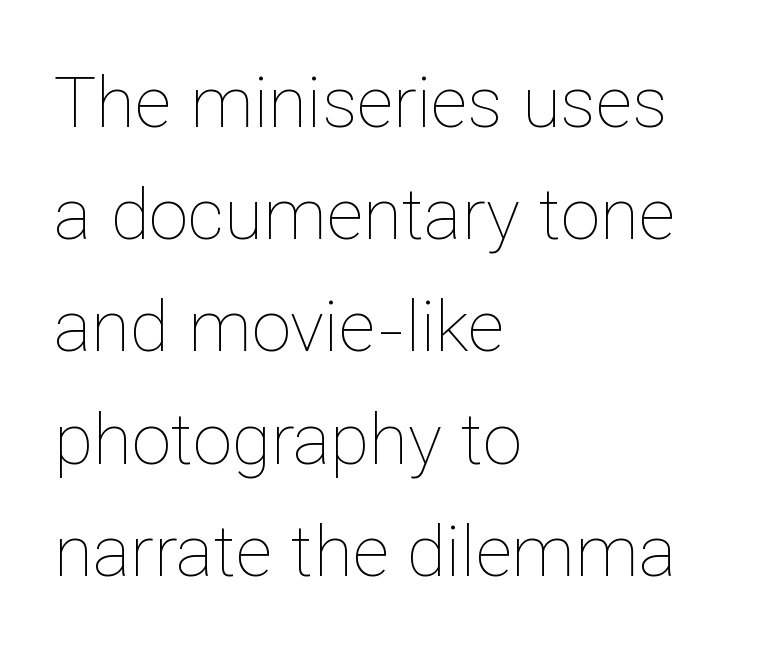
The passage shown is typed in a proportional face where columns would drift. The passage shown is not underscored anywhere. No italicization has been applied; the sample stays upright. The letters sit at their default tracking, neither squeezed nor spread. These lines stack with their left ends in a neat column.
